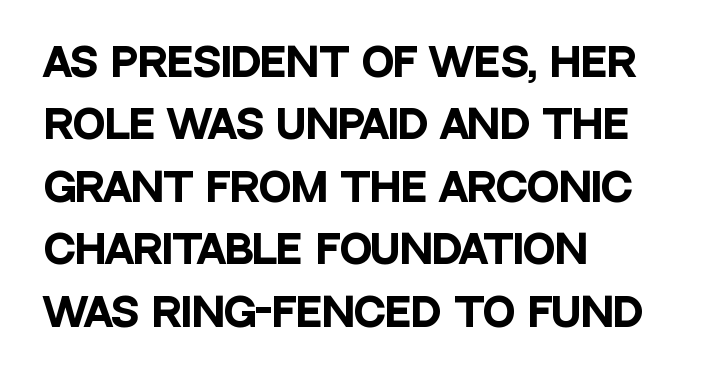
{"serif": "no", "italic": "no", "bold": "yes", "weight": "heavy", "width": "condensed", "stroke_contrast": "low", "x_height": "large", "monospaced": "no", "underline": "no", "align": "left", "line_spacing": "normal", "line_spacing_ratio": 1.6, "letter_spacing": "normal", "letter_spacing_em": 0.0, "glyph_px": 39}
